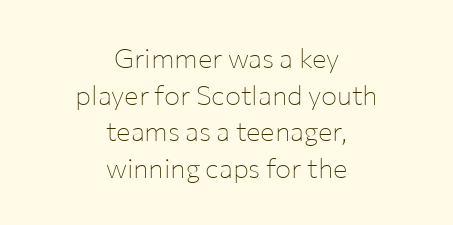
Q: Is the text bold? A: No.
Q: Is the text italic (slanted)? A: No, it is upright.
Q: Is the text underlined? A: No.
Q: How is the paragraph aligned? A: Centered.
Q: Is the spacing between letters normal or unusually wide? A: Normal.
Q: Is the spacing between lines tight, normal or loose? A: Normal.
